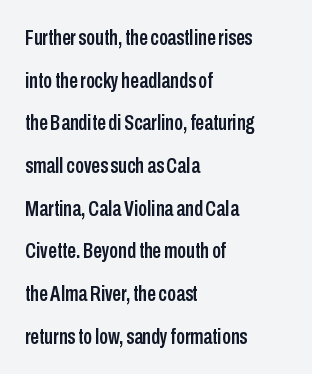
The image shows 22 px text type, upright; set left-aligned, loose line spacing (1.94x), normal letter spacing, not underlined.
